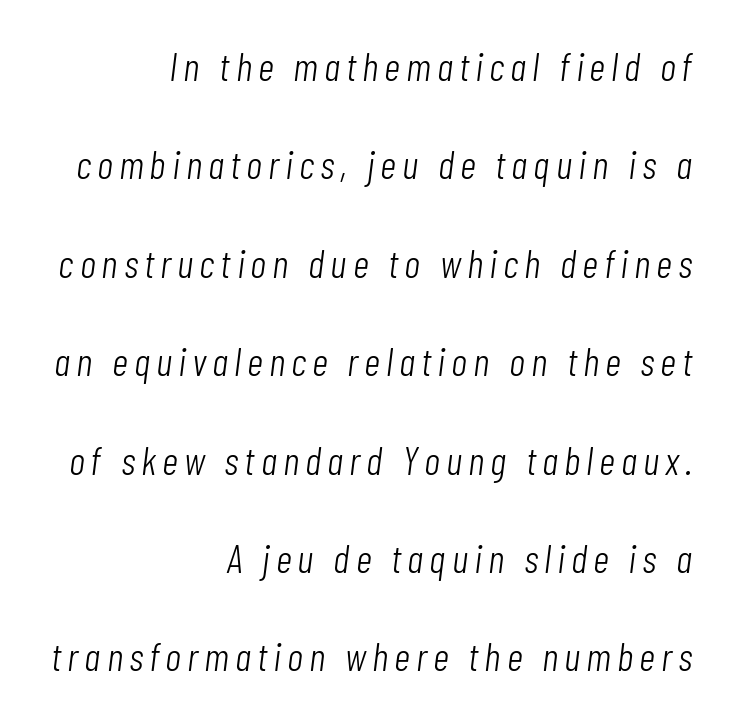
The strokes are not fattened; the text isn't bold. You could not count columns in this text — the font is proportionally spaced. How would I describe the line gaps? Wide and relaxed. The glyphs look as if they've been sheared to an angle.
